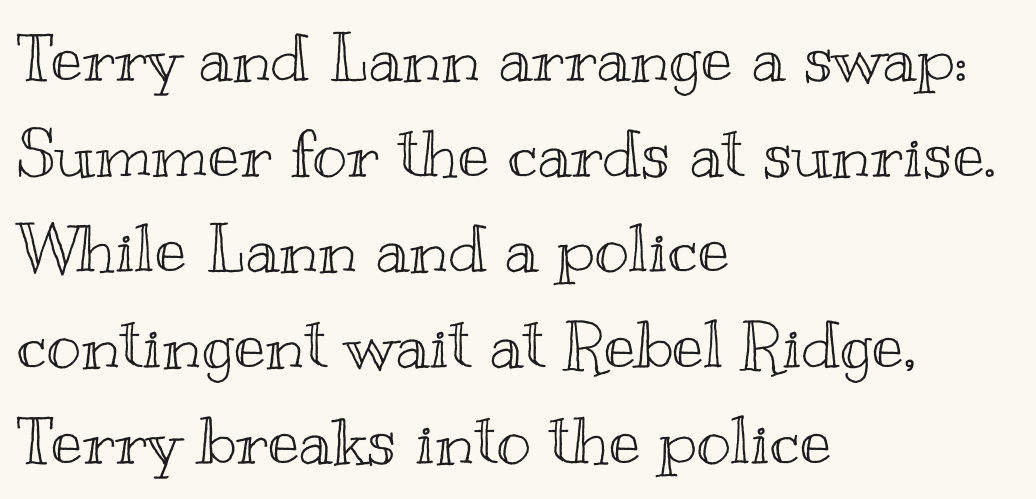
{"italic": "no", "width": "wide", "x_height": "small", "monospaced": "no", "underline": "no", "align": "left", "line_spacing": "normal", "line_spacing_ratio": 1.45, "letter_spacing": "normal", "letter_spacing_em": 0.0, "glyph_px": 66}
